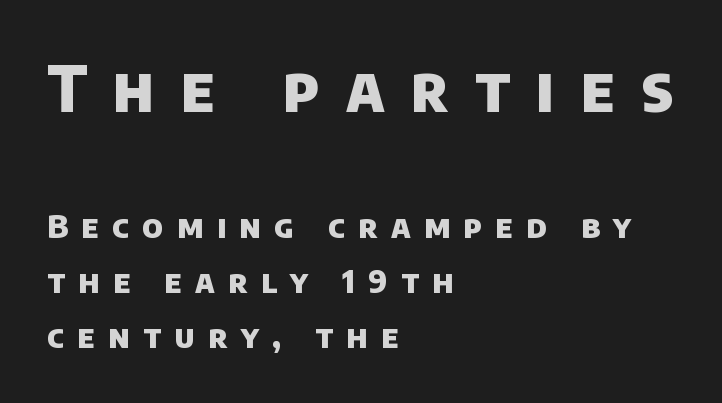
The image shows 63 px heavy sans-serif type; set left-aligned, line spacing 1.71x, unusually wide letter spacing (+0.42 em), not underlined; the first (top) block is 1.97x larger; low stroke contrast and a large x-height.
